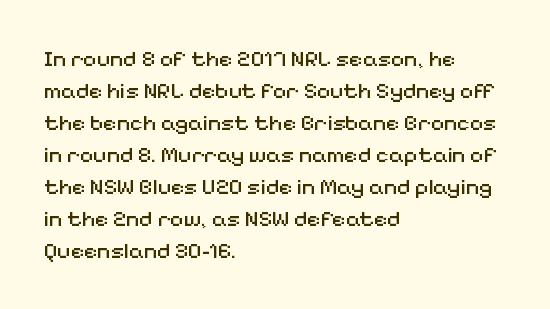
Q: Is the text bold? A: No.
Q: Is the text italic (slanted)? A: No, it is upright.
Q: Is the text underlined? A: No.
Q: How is the paragraph aligned? A: Left-aligned.
Q: Is the spacing between letters normal or unusually wide? A: Normal.
Q: Is the spacing between lines tight, normal or loose? A: Normal.
